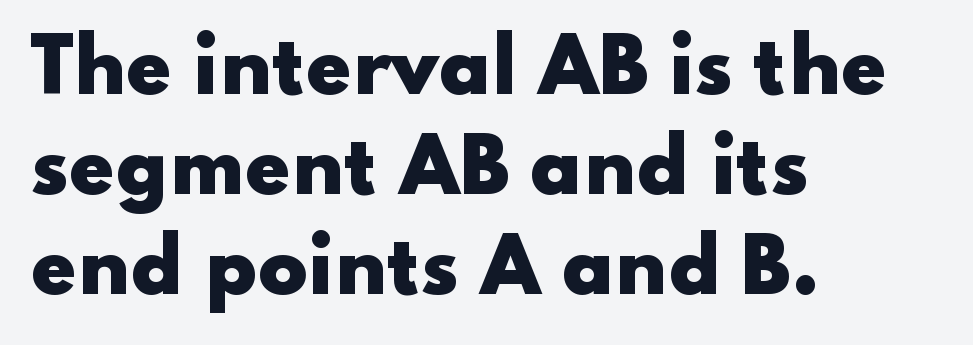
{"serif": "no", "italic": "no", "bold": "yes", "weight": "heavy", "width": "wide", "stroke_contrast": "low", "x_height": "small", "monospaced": "no", "underline": "no", "align": "left", "line_spacing": "normal", "line_spacing_ratio": 1.37, "letter_spacing": "normal", "letter_spacing_em": 0.0, "glyph_px": 73}
